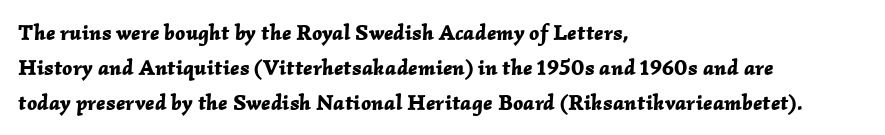
The glyphs are unaccompanied by any horizontal stroke below them. The typesetter chose a ragged-right arrangement here. Default kerning and tracking; the words read as compact shapes. Reading down the column, the eye jumps a familiar distance to each next line. Characters are canted at an angle relative to the baseline's perpendicular. Compared with an ordinary text face, these strokes are far heavier — a full bold.
